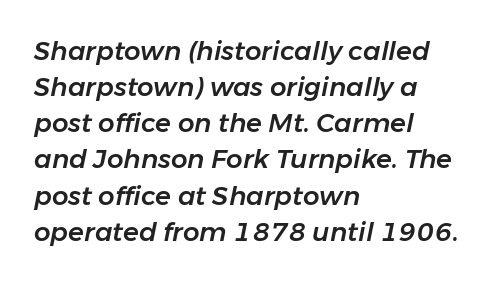
{"italic": "yes", "lean": "right", "slant_degrees": 11, "underline": "no", "align": "left", "line_spacing": "normal", "line_spacing_ratio": 1.39, "letter_spacing": "normal", "letter_spacing_em": 0.0, "glyph_px": 26}
